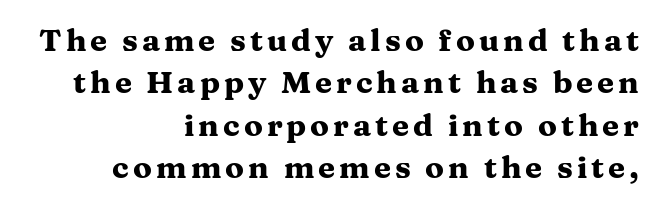
Is this a sans? No — the strokes have serifs. A typesetter would call this proportional, since set widths differ per character. Summary of vertical rhythm: regular, with standard interline spacing. Where is the straight margin? On the right.
